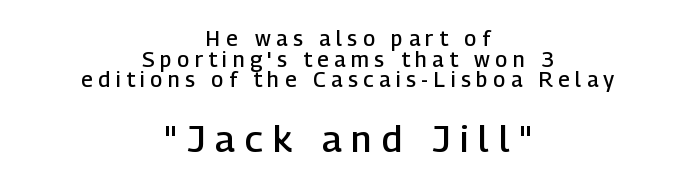
The image shows 37 px semibold sans-serif type, upright; set centered, tight line spacing (0.98x), unusually wide letter spacing (+0.27 em), not underlined; the second (bottom) block is 1.76x larger; low stroke contrast and a medium x-height.
